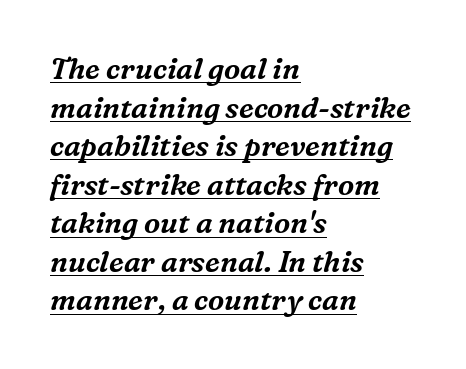
Q: Is the text italic (slanted)? A: Yes, it leans right by about 16 degrees.
Q: Is the typeface a serif or a sans-serif typeface? A: Serif.
Q: Is the text underlined? A: Yes.
Q: How is the paragraph aligned? A: Left-aligned.
Q: Is the spacing between letters normal or unusually wide? A: Normal.
Q: Is the spacing between lines tight, normal or loose? A: Normal.
Q: Width (condensed, normal, or wide)? A: Normal.
Q: Stroke contrast? A: Medium.
Q: x-height? A: Medium.
Q: Monospaced? A: No.
